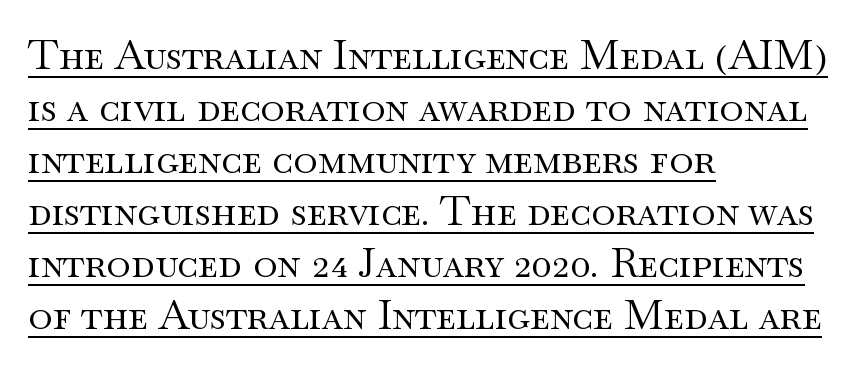
The image shows 41 px regular-weight, wide serif type, upright; set left-aligned, normal line spacing (1.27x), normal letter spacing, underlined; medium stroke contrast and a small x-height.
